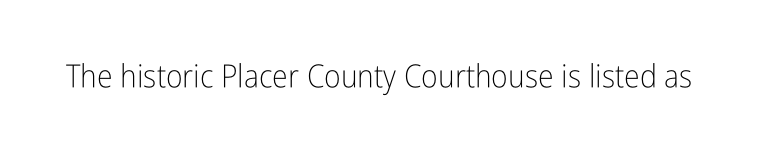
Descender tails drop into unmarked territory. Font category for this specimen: sans-serif. If you drew a line through each stem, it would be perfectly vertical. Nothing unusual about the tracking: characters are spaced as the font intends.
